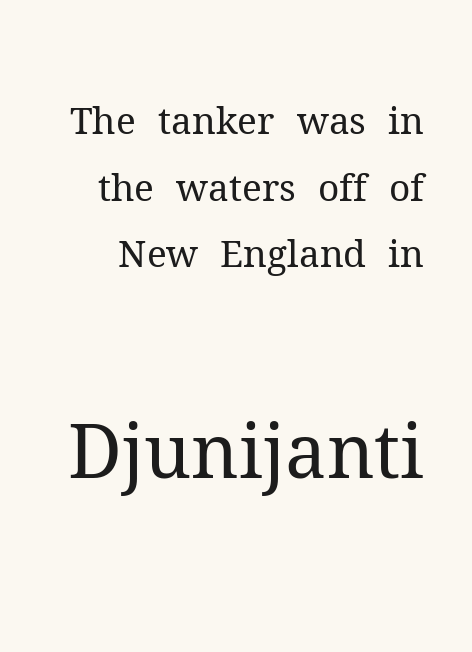
The image shows 74 px regular-weight serif type, upright; set line spacing 1.8x, normal letter spacing, not underlined; the second (bottom) block is 2.0x larger; medium stroke contrast and a medium x-height.
